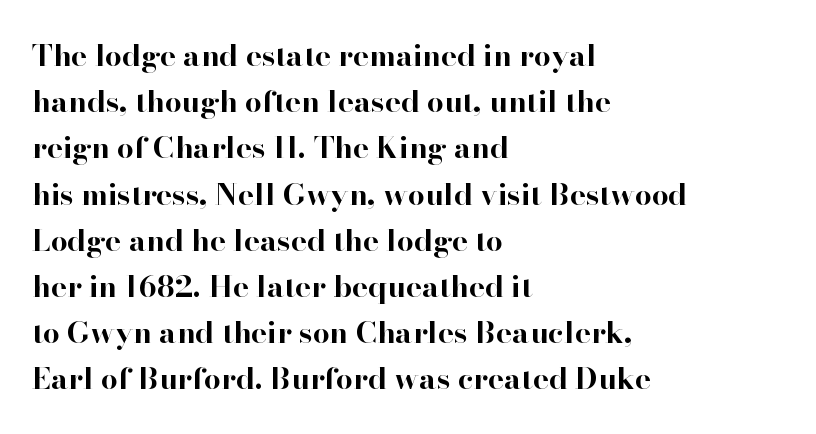
Q: Is the text bold? A: Yes.
Q: Is the text italic (slanted)? A: No, it is upright.
Q: Is the typeface a serif or a sans-serif typeface? A: Serif.
Q: Is the text underlined? A: No.
Q: How is the paragraph aligned? A: Left-aligned.
Q: Is the spacing between letters normal or unusually wide? A: Normal.
Q: Is the spacing between lines tight, normal or loose? A: Normal.
Q: Width (condensed, normal, or wide)? A: Normal.
Q: Stroke contrast? A: High.
Q: x-height? A: Small.
Q: Monospaced? A: No.
